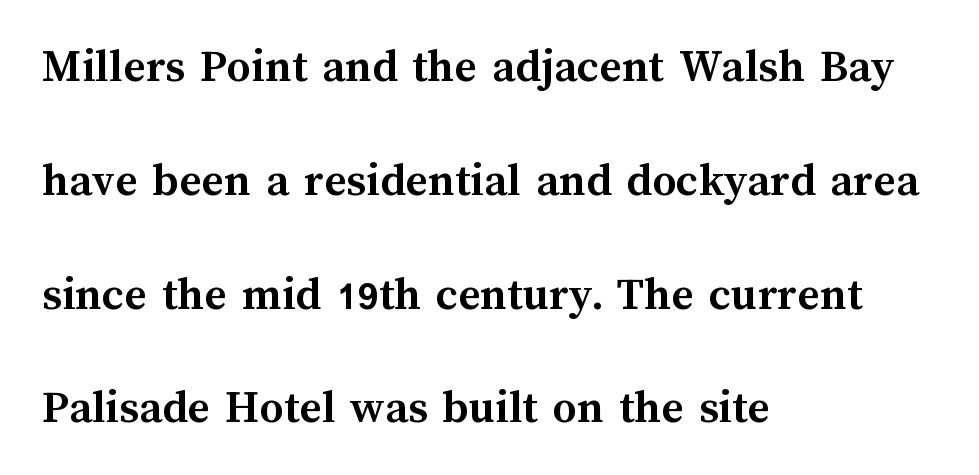
The image shows 48 px semibold type, upright; set left-aligned, loose line spacing (2.37x), normal letter spacing, not underlined; medium stroke contrast and a medium x-height.
